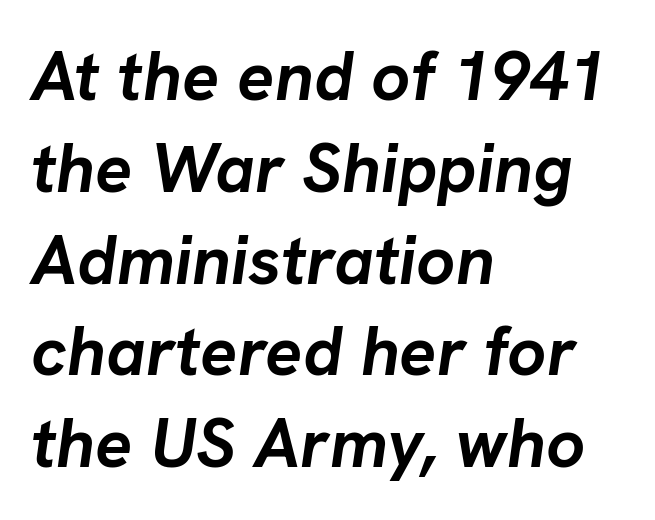
The image shows 69 px semibold type, italic (leaning right); set left-aligned, normal line spacing (1.33x), normal letter spacing, not underlined; low stroke contrast and a medium x-height.
